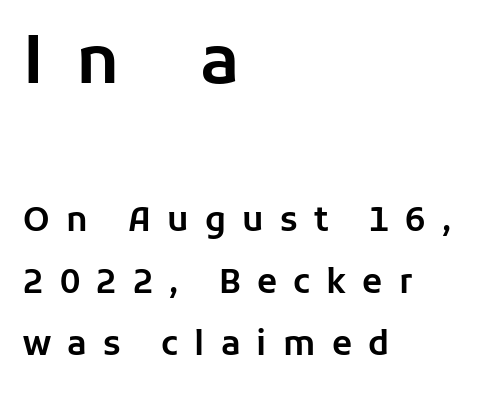
Q: Is the text italic (slanted)? A: No, it is upright.
Q: Is the typeface a serif or a sans-serif typeface? A: Sans-serif.
Q: Is the text underlined? A: No.
Q: How is the paragraph aligned? A: Left-aligned.
Q: Is the spacing between letters normal or unusually wide? A: Unusually wide.
Q: Which block of text is set in a larger size, the first (top) or the second (bottom)? A: The first (top) one.
Q: Width (condensed, normal, or wide)? A: Normal.
Q: Stroke contrast? A: Low.
Q: x-height? A: Medium.
Q: Monospaced? A: No.
